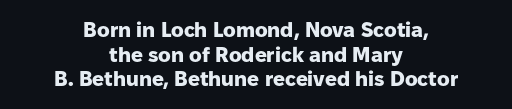
Q: Is the text bold? A: Yes.
Q: Is the text italic (slanted)? A: No, it is upright.
Q: Is the text underlined? A: No.
Q: How is the paragraph aligned? A: Centered.
Q: Is the spacing between letters normal or unusually wide? A: Normal.
